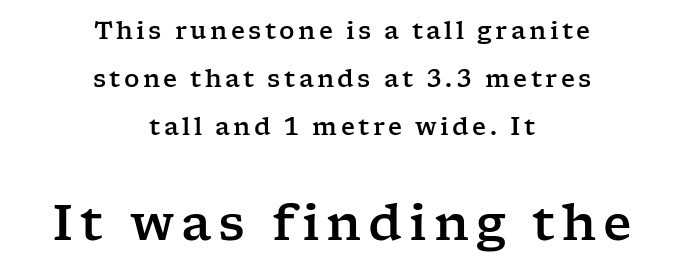
The compositor balanced each line on the midline. Notice the wide empty band between every row — that's loose leading. Quick note: underline off. Looks like regular typesetting: each glyph gets only the width it needs. Italic? Not at all — the glyphs are vertical. A serif font was chosen for this passage.
